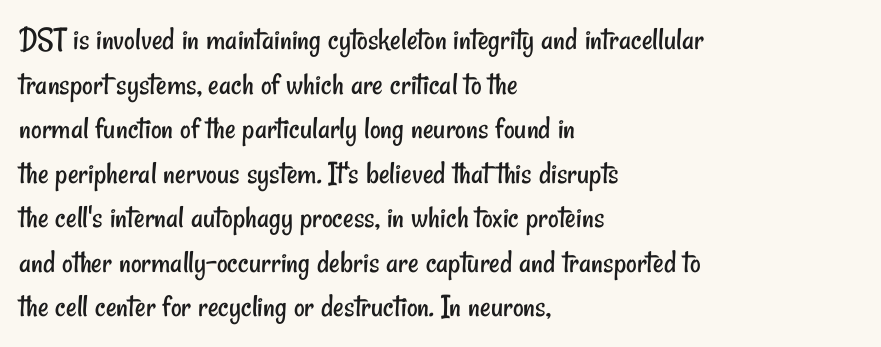
The image shows 33 px regular-weight, condensed sans-serif type; set left-aligned, normal line spacing (1.35x), normal letter spacing, not underlined; low stroke contrast and a small x-height.
